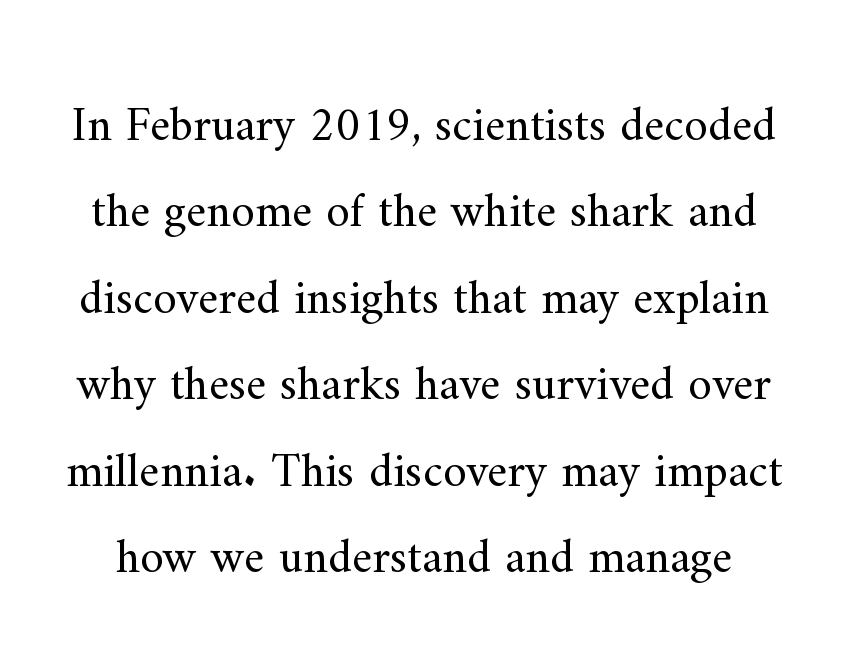
The image shows 48 px regular-weight serif type, upright; set line spacing 1.8x, normal letter spacing, not underlined; medium stroke contrast and a small x-height.
